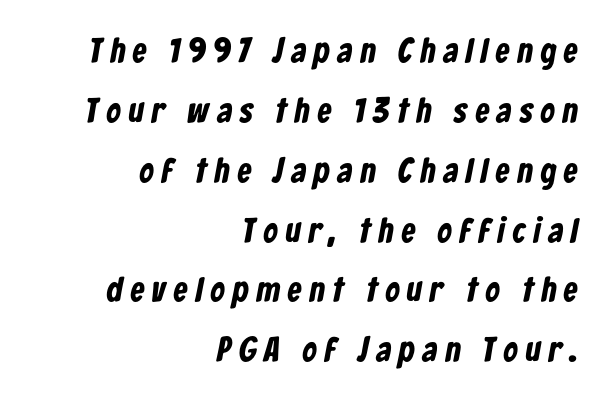
{"serif": "no", "bold": "yes", "weight": "bold", "width": "condensed", "stroke_contrast": "low", "x_height": "medium", "monospaced": "no", "underline": "no", "align": "right", "line_spacing_ratio": 1.71, "letter_spacing": "wide", "letter_spacing_em": 0.23, "glyph_px": 35}
